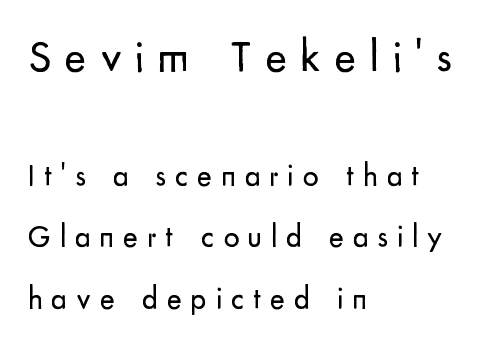
The image shows 46 px regular-weight sans-serif type, upright; set left-aligned, loose line spacing (1.98x), unusually wide letter spacing (+0.29 em), not underlined; the first (top) block is 1.48x larger; low stroke contrast and a small x-height.
